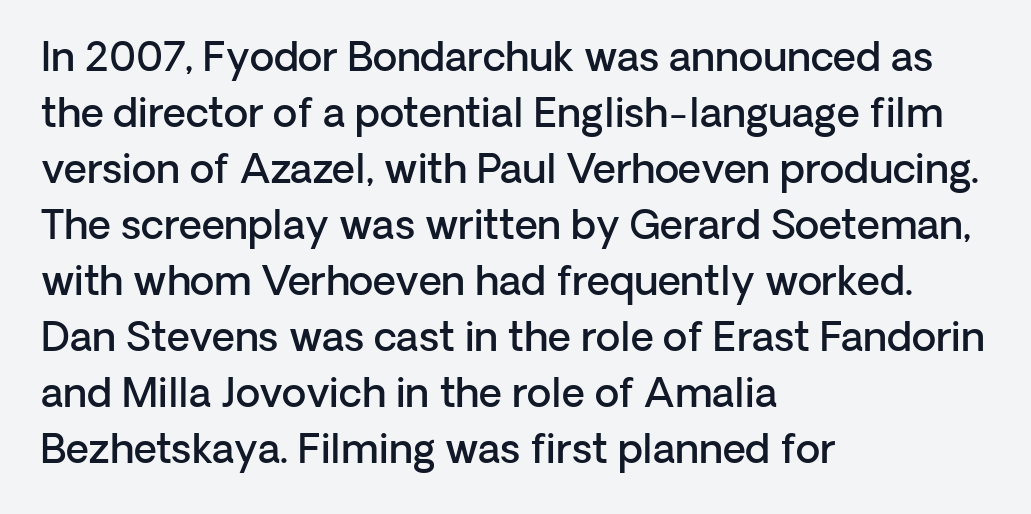
{"serif": "no", "italic": "no", "bold": "semi", "weight": "semibold", "width": "normal", "stroke_contrast": "low", "x_height": "medium", "monospaced": "no", "underline": "no", "align": "left", "line_spacing": "normal", "line_spacing_ratio": 1.4, "letter_spacing": "normal", "letter_spacing_em": 0.0, "glyph_px": 40}
